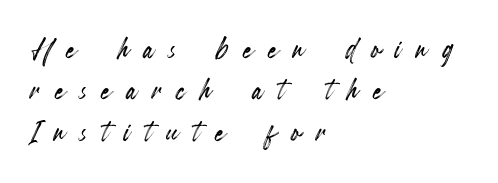
{"width": "condensed", "x_height": "small", "monospaced": "no", "underline": "no", "align": "left", "line_spacing": "tight", "line_spacing_ratio": 1.12, "letter_spacing": "wide", "letter_spacing_em": 0.41, "glyph_px": 37}
